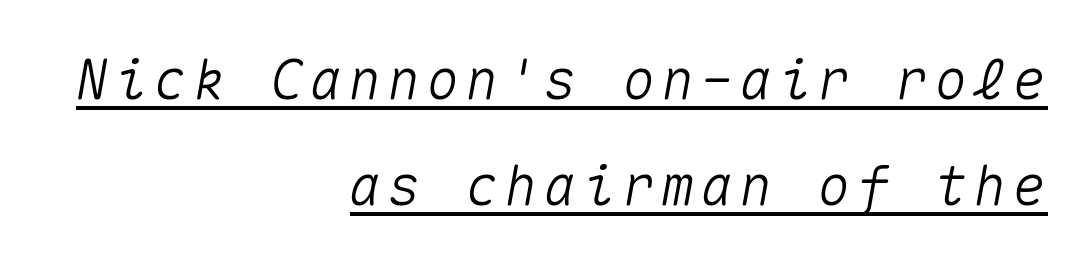
{"italic": "yes", "lean": "right", "slant_degrees": 10, "width": "normal", "stroke_contrast": "medium", "x_height": "medium", "monospaced": "yes", "underline": "yes", "align": "right", "line_spacing": "loose", "line_spacing_ratio": 1.93, "glyph_px": 55}
